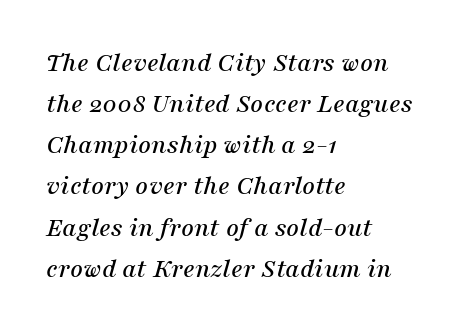
{"serif": "yes", "italic": "yes", "lean": "right", "slant_degrees": 16, "width": "normal", "stroke_contrast": "medium", "x_height": "medium", "monospaced": "no", "underline": "no", "align": "left", "line_spacing": "normal", "line_spacing_ratio": 1.47, "letter_spacing": "normal", "letter_spacing_em": 0.0, "glyph_px": 28}
